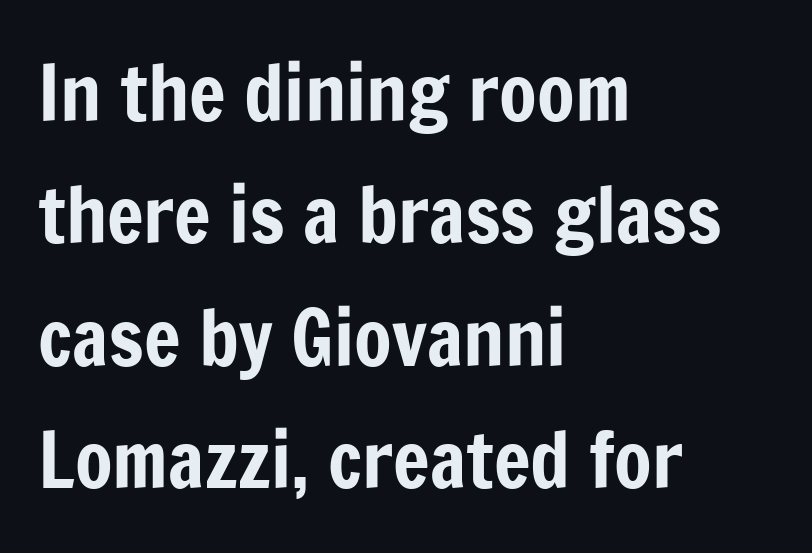
The image shows 77 px condensed sans-serif type, upright; set left-aligned, normal line spacing (1.59x), normal letter spacing, not underlined; low stroke contrast and a medium x-height.
